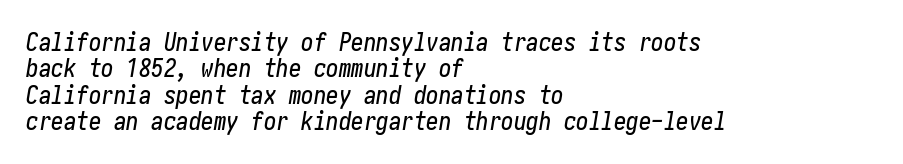
The lettering tilts uniformly, giving the passage an italic look. Honestly, the letter spacing is just normal — you wouldn't notice it. The rendering anchors every line to the left-hand side. Any mark beneath the type? The region is blank. Reading down the column, the eye jumps only a short way to each next line.
